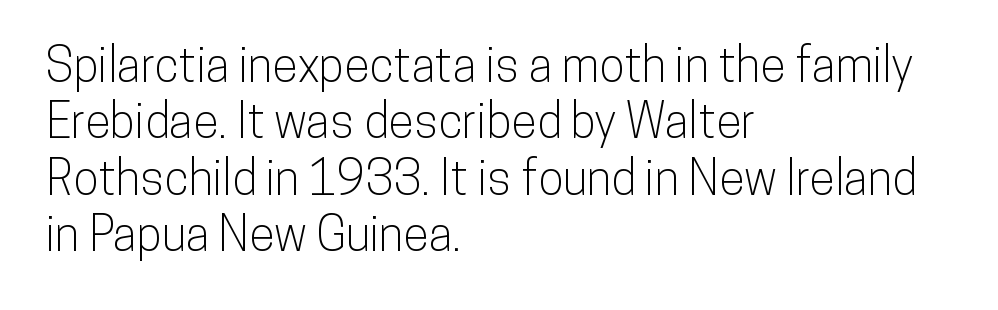
Q: Is the text italic (slanted)? A: No, it is upright.
Q: Is the typeface a serif or a sans-serif typeface? A: Sans-serif.
Q: Is the text underlined? A: No.
Q: How is the paragraph aligned? A: Left-aligned.
Q: Is the spacing between letters normal or unusually wide? A: Normal.
Q: Width (condensed, normal, or wide)? A: Condensed.
Q: Stroke contrast? A: Low.
Q: x-height? A: Medium.
Q: Monospaced? A: No.
